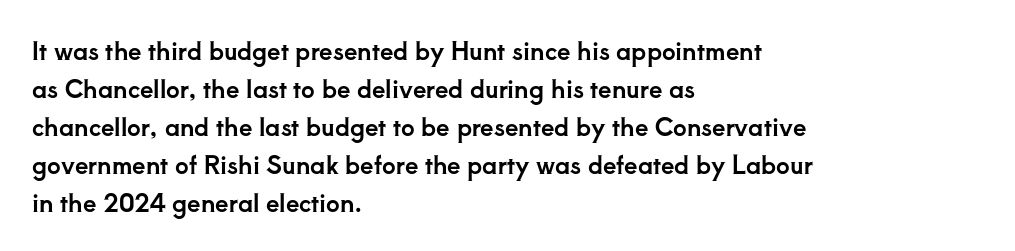
The image shows 24 px text type, upright; set left-aligned, normal line spacing (1.58x), normal letter spacing, not underlined.
